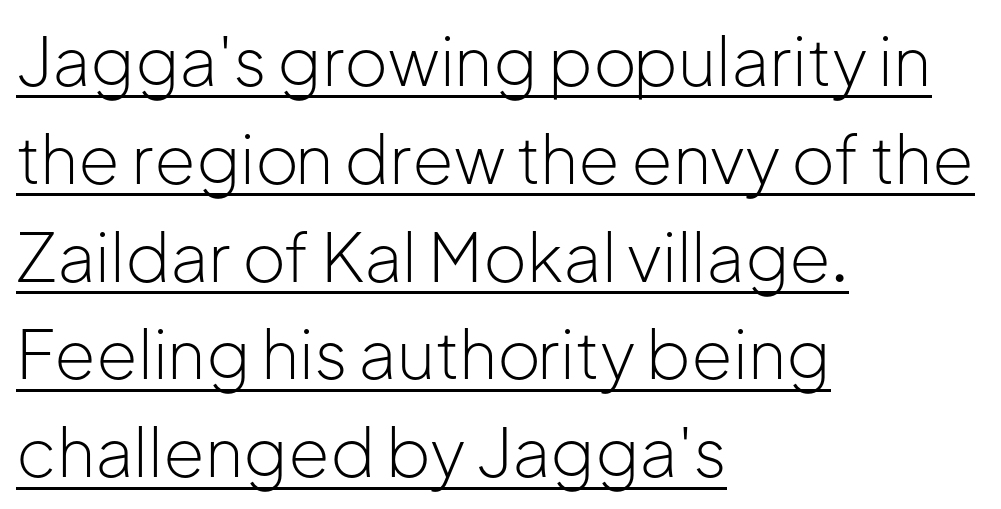
Short and long lines alike share a common starting point at left. These lines are rendered in a variable-pitch font. A baseline rule has been typeset under these characters. A sans-serif font was chosen for this passage.
